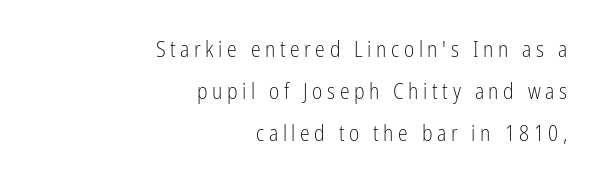
Loosely led — the rows are spread out. Spacing between characters has been opened up far beyond the box default. Think standard paragraph weight, or any step lighter than that. The rag falls on the left side of this text block. The space beneath each line is pristine and unruled.
